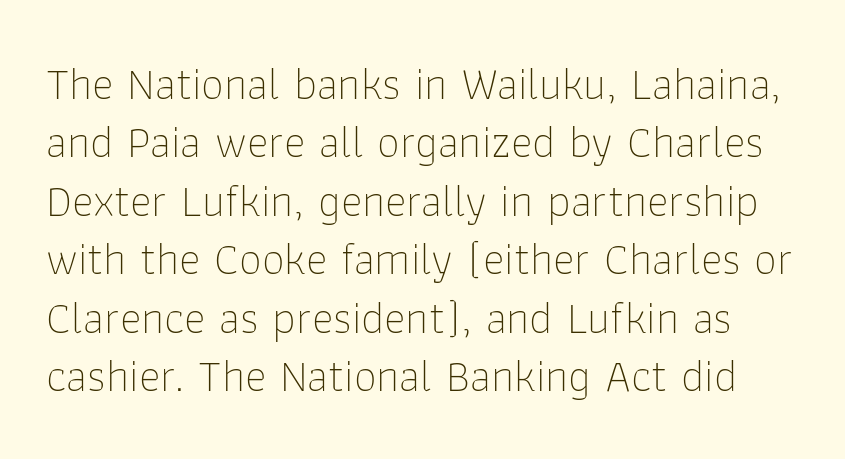
Q: Is the text bold? A: No.
Q: Is the text italic (slanted)? A: No, it is upright.
Q: Is the typeface a serif or a sans-serif typeface? A: Sans-serif.
Q: Is the text underlined? A: No.
Q: Is the spacing between letters normal or unusually wide? A: Normal.
Q: Is the spacing between lines tight, normal or loose? A: Normal.
Q: Width (condensed, normal, or wide)? A: Normal.
Q: Stroke contrast? A: Low.
Q: x-height? A: Medium.
Q: Monospaced? A: No.
